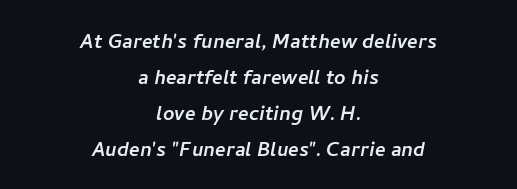
{"underline": "no", "align": "center", "line_spacing": "normal", "line_spacing_ratio": 1.44, "letter_spacing": "normal", "letter_spacing_em": 0.0, "glyph_px": 25}
